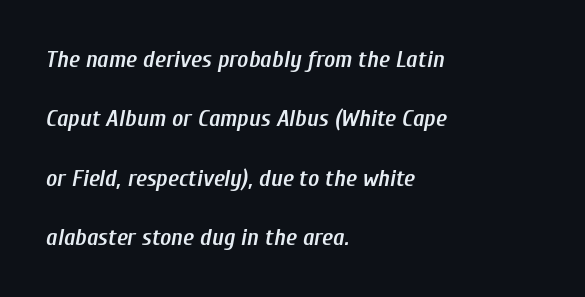
Q: Is the text bold? A: Semi-bold.
Q: Is the text italic (slanted)? A: Yes, it leans right by about 10 degrees.
Q: Is the text underlined? A: No.
Q: How is the paragraph aligned? A: Left-aligned.
Q: Is the spacing between letters normal or unusually wide? A: Normal.
Q: Is the spacing between lines tight, normal or loose? A: Loose.
